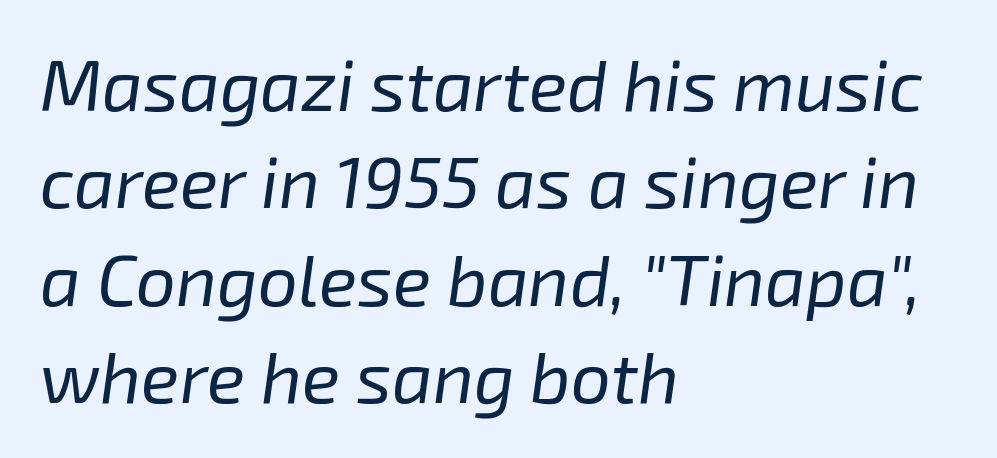
{"italic": "yes", "lean": "right", "slant_degrees": 8, "bold": "no", "weight": "regular", "width": "normal", "stroke_contrast": "low", "x_height": "medium", "monospaced": "no", "underline": "no", "align": "left", "line_spacing": "normal", "line_spacing_ratio": 1.37, "letter_spacing": "normal", "letter_spacing_em": 0.0, "glyph_px": 71}
